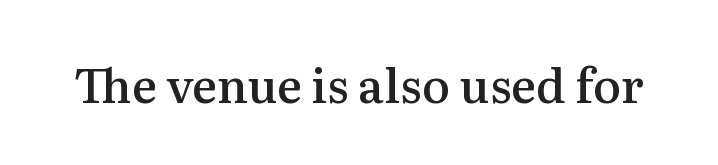
The image shows 47 px semibold serif type, upright; set normal letter spacing, not underlined; medium stroke contrast and a medium x-height.
